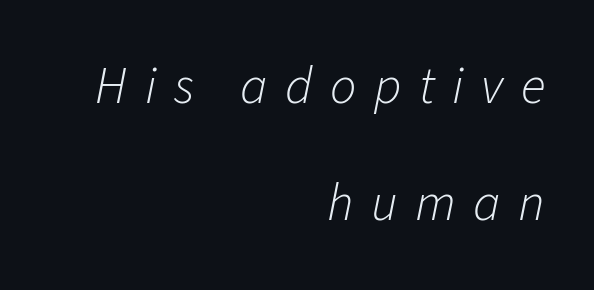
{"italic": "yes", "lean": "right", "slant_degrees": 11, "bold": "no", "weight": "light", "width": "normal", "stroke_contrast": "low", "x_height": "medium", "monospaced": "no", "underline": "no", "align": "right", "line_spacing": "loose", "line_spacing_ratio": 2.25, "letter_spacing": "wide", "letter_spacing_em": 0.34, "glyph_px": 52}
